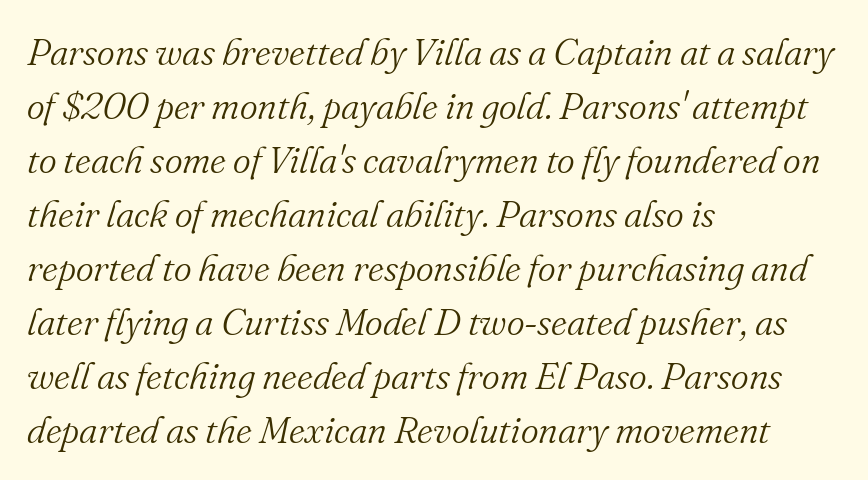
The image shows 38 px light serif type, italic (leaning right); set left-aligned, normal line spacing (1.42x), normal letter spacing, not underlined; medium stroke contrast and a small x-height.
